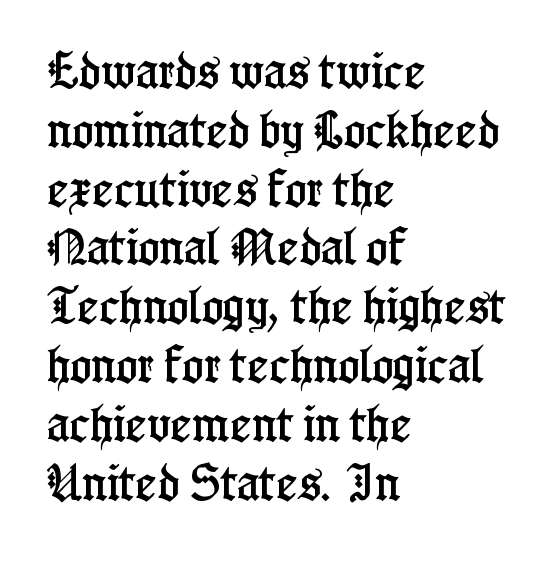
Q: Is the text italic (slanted)? A: No, it is upright.
Q: Is the typeface a serif or a sans-serif typeface? A: Serif.
Q: Is the text underlined? A: No.
Q: How is the paragraph aligned? A: Left-aligned.
Q: Is the spacing between letters normal or unusually wide? A: Normal.
Q: Is the spacing between lines tight, normal or loose? A: Normal.
Q: Width (condensed, normal, or wide)? A: Condensed.
Q: Stroke contrast? A: Low.
Q: x-height? A: Medium.
Q: Monospaced? A: No.
